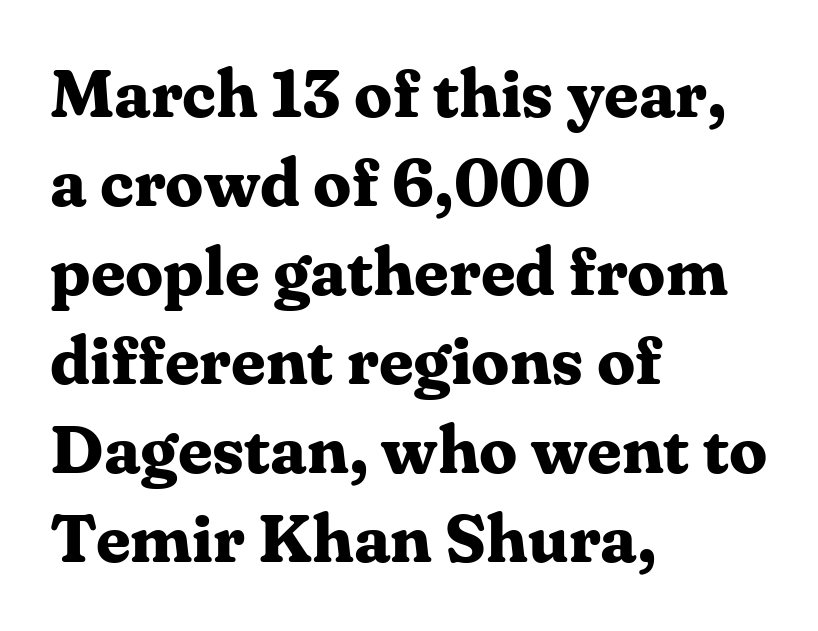
Q: Is the text bold? A: Yes.
Q: Is the text italic (slanted)? A: No, it is upright.
Q: Is the typeface a serif or a sans-serif typeface? A: Serif.
Q: Is the text underlined? A: No.
Q: How is the paragraph aligned? A: Left-aligned.
Q: Is the spacing between letters normal or unusually wide? A: Normal.
Q: Is the spacing between lines tight, normal or loose? A: Normal.
Q: Width (condensed, normal, or wide)? A: Normal.
Q: Stroke contrast? A: Medium.
Q: x-height? A: Medium.
Q: Monospaced? A: No.
